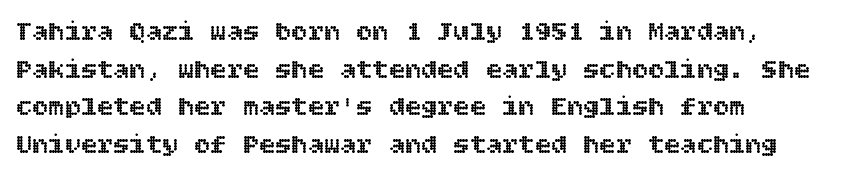
The image shows 27 px text type, upright; set left-aligned, normal line spacing (1.39x), normal letter spacing, not underlined.
